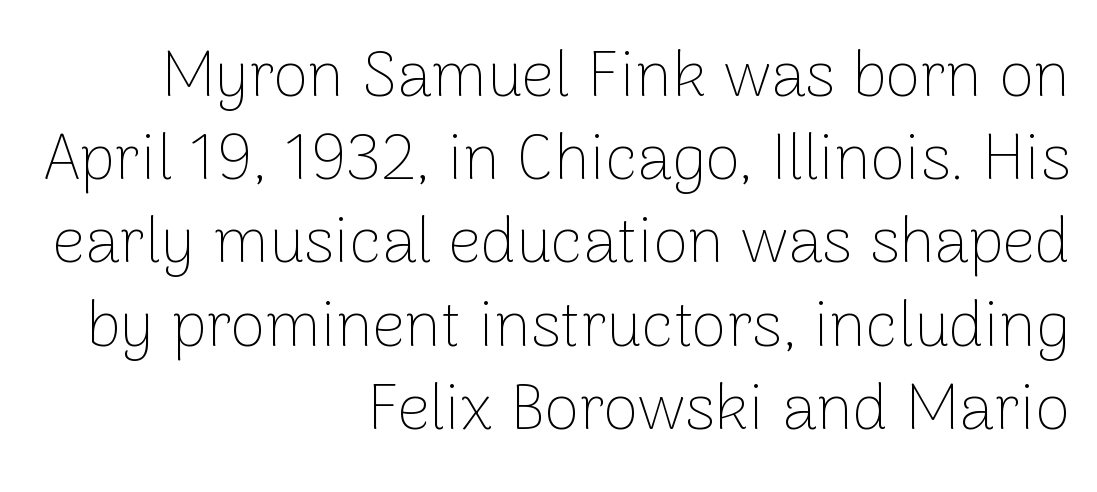
Classification — sans serif. This is roman type, the default non-slanted kind. Type without underlining. Nothing unusual about the tracking: characters are spaced as the font intends. The rows are spaced the way most documents space them. Varying glyph widths throughout — classic text-font behaviour.
